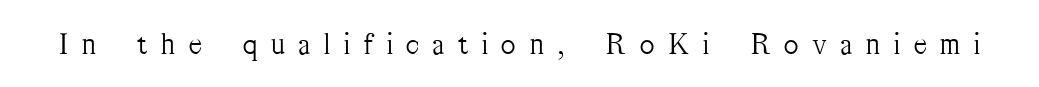
Q: Is the text bold? A: No.
Q: Is the text italic (slanted)? A: No, it is upright.
Q: Is the typeface a serif or a sans-serif typeface? A: Serif.
Q: Is the text underlined? A: No.
Q: Is the spacing between letters normal or unusually wide? A: Unusually wide.
Q: Width (condensed, normal, or wide)? A: Condensed.
Q: Stroke contrast? A: Medium.
Q: x-height? A: Medium.
Q: Monospaced? A: No.
